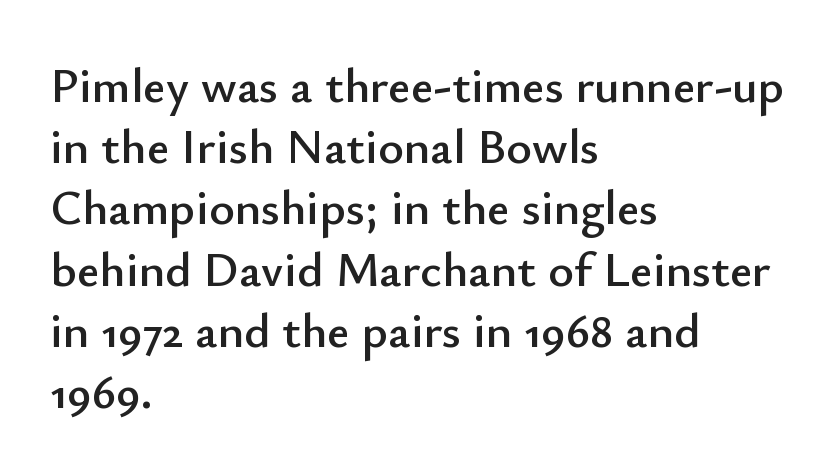
{"serif": "no", "italic": "no", "width": "normal", "stroke_contrast": "low", "x_height": "small", "monospaced": "no", "underline": "no", "align": "left", "line_spacing": "normal", "line_spacing_ratio": 1.25, "letter_spacing": "normal", "letter_spacing_em": 0.0, "glyph_px": 49}
